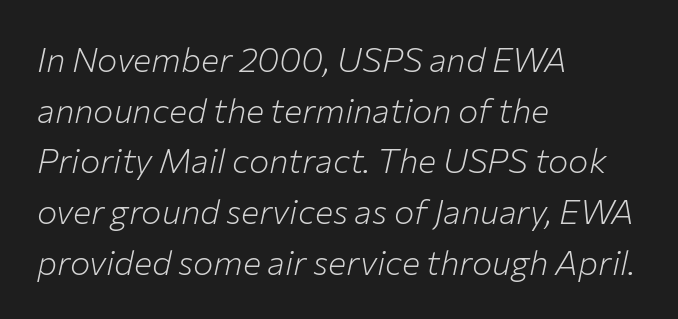
Descenders hang freely into open space. Every row of glyphs begins at an identical x-position on the left. The typography opts for an oblique posture over an upright one. Does extra space separate the letters? No, they use regular spacing. Is the stroke heavy? The answer is a plain regular-or-lighter.
